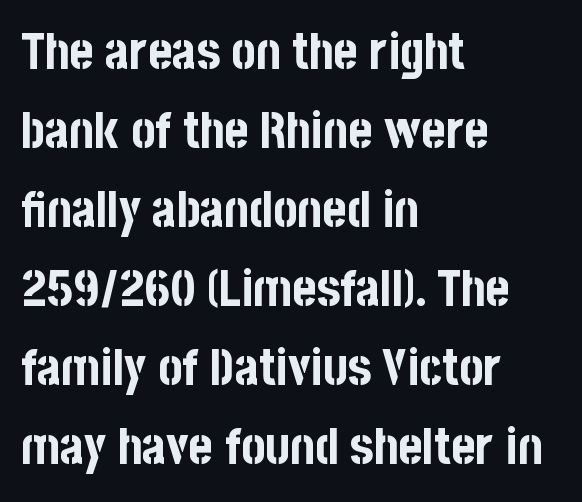
The image shows 51 px bold, condensed sans-serif type, upright; set left-aligned, normal line spacing (1.55x), normal letter spacing, not underlined; low stroke contrast and a large x-height.
